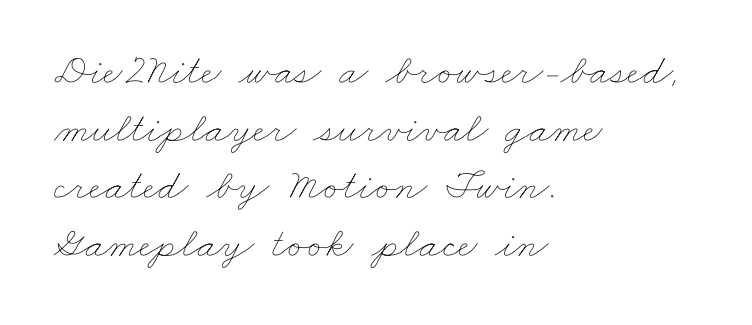
Q: Is the text bold? A: No.
Q: Is the text underlined? A: No.
Q: How is the paragraph aligned? A: Left-aligned.
Q: Is the spacing between letters normal or unusually wide? A: Normal.
Q: Is the spacing between lines tight, normal or loose? A: Normal.
Q: Width (condensed, normal, or wide)? A: Wide.
Q: Stroke contrast? A: Low.
Q: x-height? A: Small.
Q: Monospaced? A: No.
